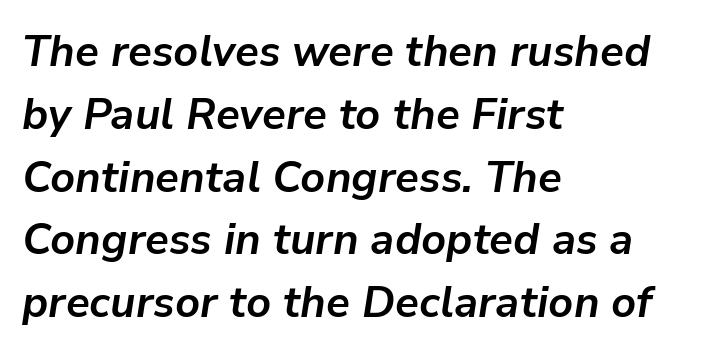
Quick note: italic. Compared with an ordinary text face, these strokes are far heavier — a full bold. This sample keeps an unexceptional amount of space between lines. The setting favours the left margin, as ordinary paragraphs usually do. Varying glyph widths throughout — classic text-font behaviour.
